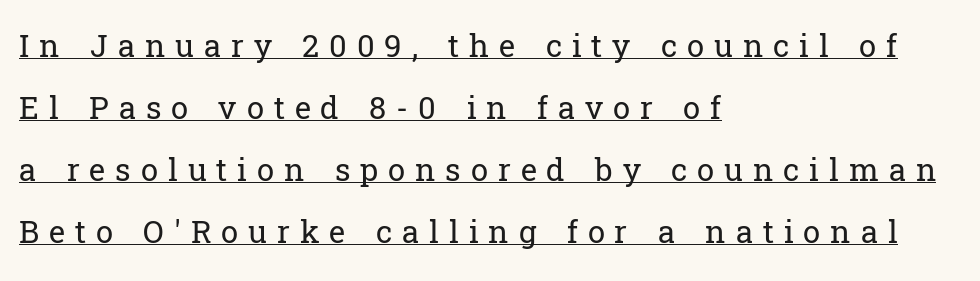
{"serif": "yes", "italic": "no", "bold": "no", "weight": "regular", "width": "normal", "stroke_contrast": "low", "x_height": "medium", "monospaced": "no", "underline": "yes", "align": "left", "line_spacing": "loose", "line_spacing_ratio": 2.0, "letter_spacing": "wide", "letter_spacing_em": 0.32, "glyph_px": 31}
